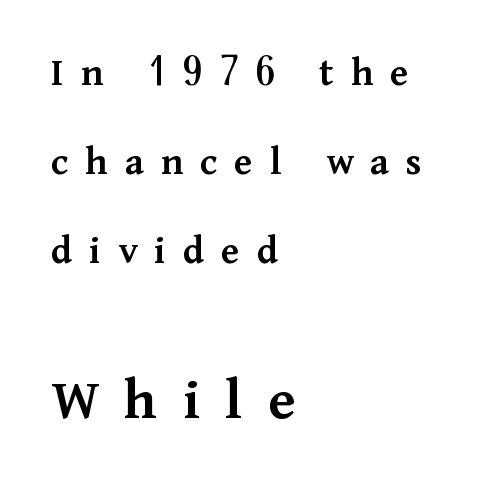
The later block is typeset at a bigger size than the earlier block. A bare baseline throughout the passage. The glyphs have the mass of a demibold cut, below bold. Line spacing here is loose. Which margin do the lines hug? The left one — the right edge is uneven. Quick note: not italic, upright.
